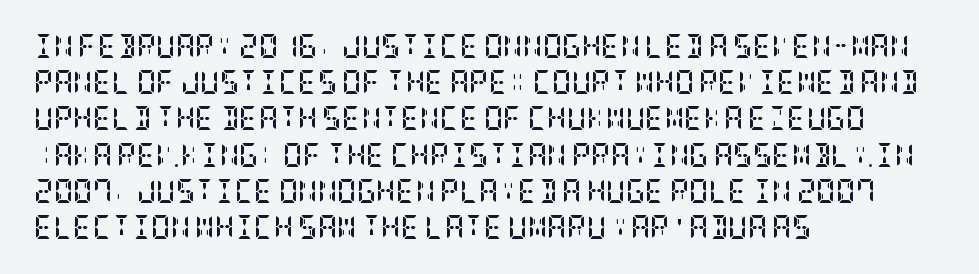
The vertical gap from one line to the next is medium. In terms of posture, this sample is upright. Look at the stroke-to-counter ratio: heavy, a bold. Clear beneath every line of the passage. Casual observation: everything's shoved over to the left. You could call the tracking neutral — neither tight nor loose.
